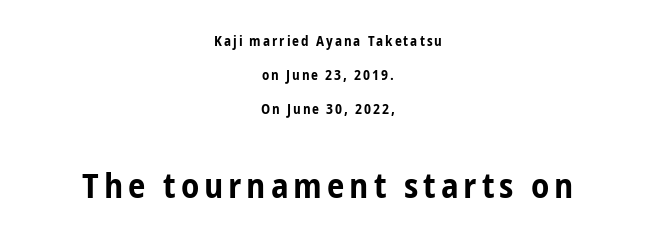
Q: Is the text bold? A: Yes.
Q: Is the text italic (slanted)? A: No, it is upright.
Q: Is the typeface a serif or a sans-serif typeface? A: Sans-serif.
Q: Is the text underlined? A: No.
Q: How is the paragraph aligned? A: Centered.
Q: Is the spacing between lines tight, normal or loose? A: Loose.
Q: Which block of text is set in a larger size, the first (top) or the second (bottom)? A: The second (bottom) one.
Q: Width (condensed, normal, or wide)? A: Condensed.
Q: Stroke contrast? A: Low.
Q: x-height? A: Medium.
Q: Monospaced? A: No.
